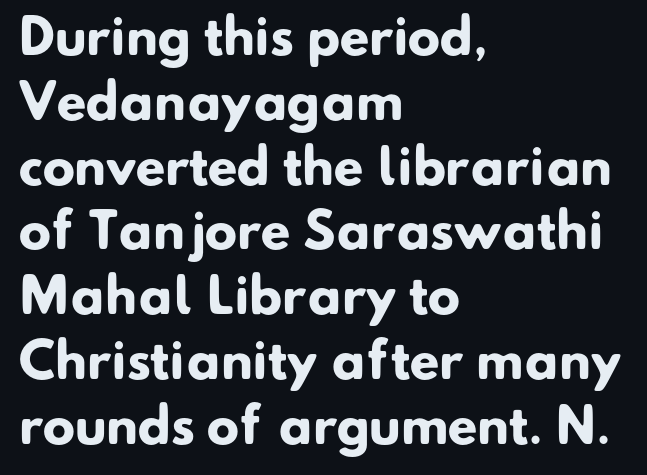
{"serif": "no", "bold": "yes", "weight": "heavy", "width": "normal", "stroke_contrast": "low", "x_height": "small", "monospaced": "no", "underline": "no", "align": "left", "line_spacing": "normal", "line_spacing_ratio": 1.35, "letter_spacing": "normal", "letter_spacing_em": 0.0, "glyph_px": 48}
